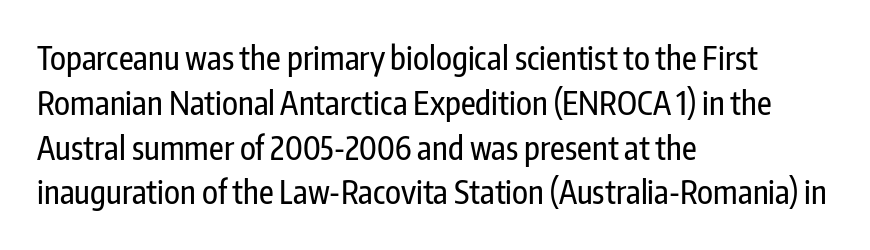
Q: Is the text italic (slanted)? A: No, it is upright.
Q: Is the typeface a serif or a sans-serif typeface? A: Sans-serif.
Q: Is the text underlined? A: No.
Q: How is the paragraph aligned? A: Left-aligned.
Q: Is the spacing between letters normal or unusually wide? A: Normal.
Q: Is the spacing between lines tight, normal or loose? A: Normal.
Q: Width (condensed, normal, or wide)? A: Condensed.
Q: Stroke contrast? A: Low.
Q: x-height? A: Medium.
Q: Monospaced? A: No.
